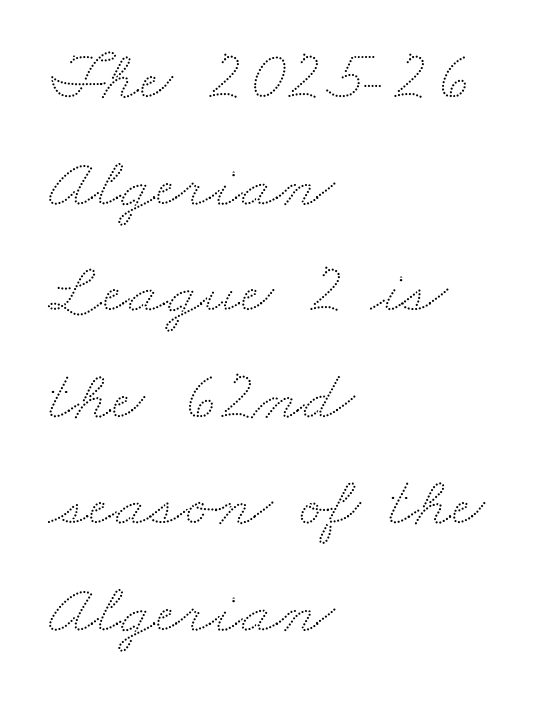
The glyphs are unaccompanied by any horizontal stroke below them. Characters follow at the spacing the type designer built in. A typesetter would call this proportional, since set widths differ per character. A classic flush-left, rag-right setting is used for this passage. Evenly set lines give the paragraph a standard silhouette.
